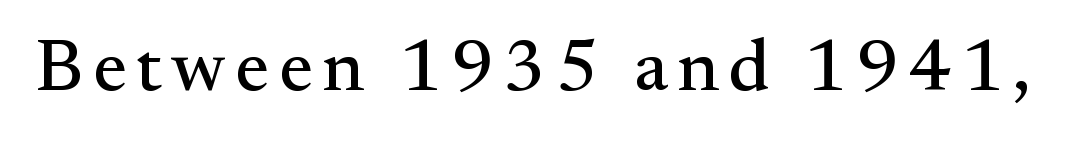
Q: Is the text italic (slanted)? A: No, it is upright.
Q: Is the typeface a serif or a sans-serif typeface? A: Serif.
Q: Is the text underlined? A: No.
Q: Width (condensed, normal, or wide)? A: Normal.
Q: Stroke contrast? A: Medium.
Q: x-height? A: Small.
Q: Monospaced? A: No.
